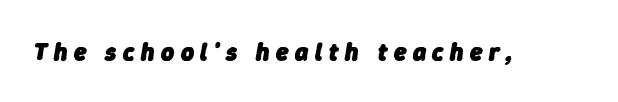
Students, this is bold: see how much ink each stroke carries. Posture: slanted. The letters are spread apart with noticeably loose tracking. Nobody drew a line under any word here.
